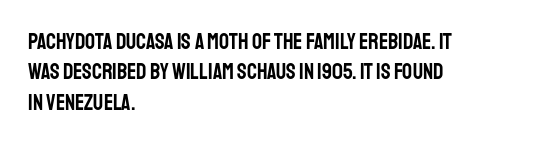
{"italic": "no", "underline": "no", "align": "left", "line_spacing": "normal", "line_spacing_ratio": 1.38, "letter_spacing": "normal", "letter_spacing_em": 0.0, "glyph_px": 22}
